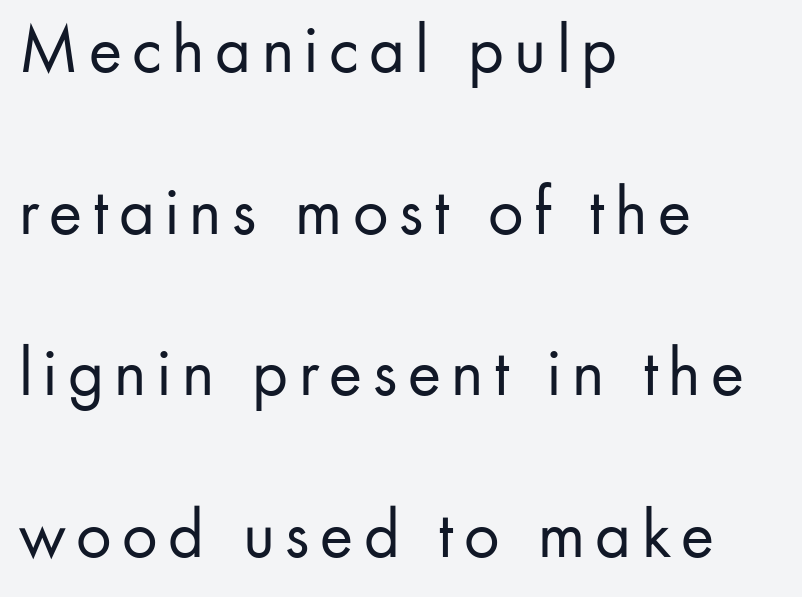
The image shows 70 px regular-weight sans-serif type, upright; set left-aligned, loose line spacing (2.31x), not underlined; low stroke contrast and a small x-height.
